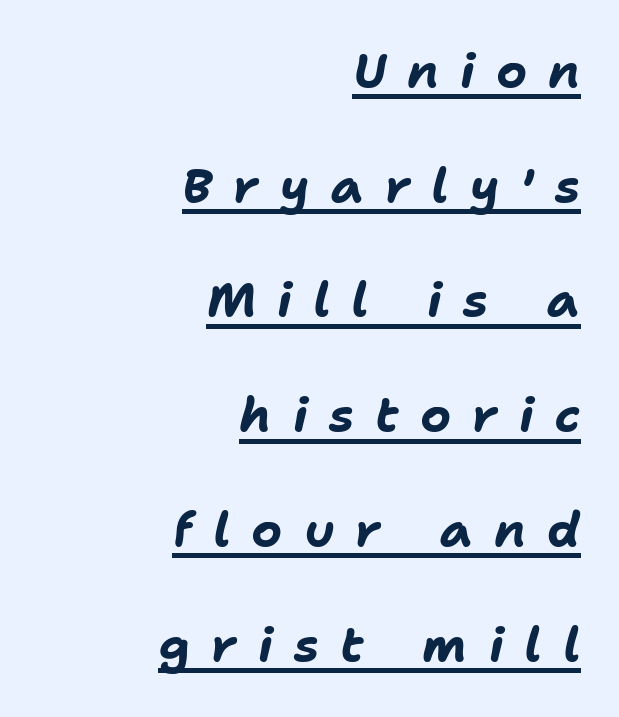
{"italic": "yes", "lean": "right", "slant_degrees": 11, "bold": "yes", "weight": "bold", "width": "normal", "stroke_contrast": "low", "x_height": "medium", "monospaced": "no", "underline": "yes", "align": "right", "line_spacing": "loose", "line_spacing_ratio": 2.39, "letter_spacing": "wide", "letter_spacing_em": 0.44, "glyph_px": 48}
